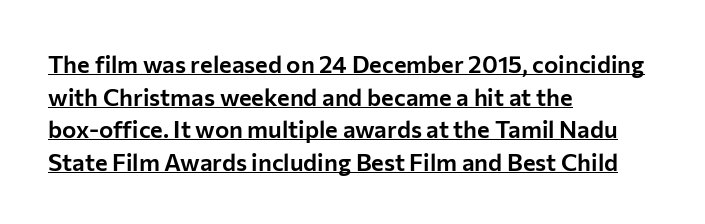
This sample keeps an unexceptional amount of space between lines. Italic: no, the glyphs are upright roman. This rendering uses left alignment, leaving the right contour irregular. Glyph-to-glyph distance matches everyday printed text. The lettering is marked with a stroke running underneath it.
